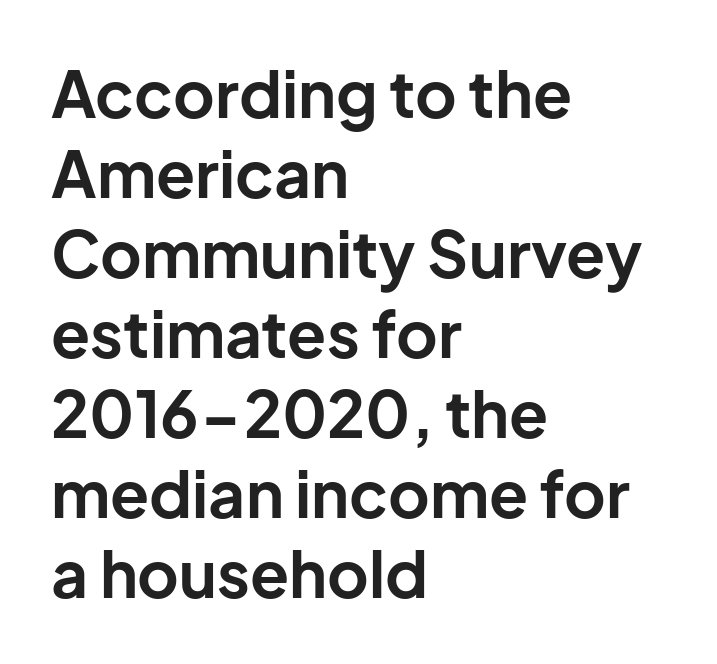
Q: Is the text bold? A: Yes.
Q: Is the text italic (slanted)? A: No, it is upright.
Q: Is the typeface a serif or a sans-serif typeface? A: Sans-serif.
Q: Is the text underlined? A: No.
Q: How is the paragraph aligned? A: Left-aligned.
Q: Is the spacing between letters normal or unusually wide? A: Normal.
Q: Is the spacing between lines tight, normal or loose? A: Normal.
Q: Width (condensed, normal, or wide)? A: Normal.
Q: Stroke contrast? A: Low.
Q: x-height? A: Medium.
Q: Monospaced? A: No.
